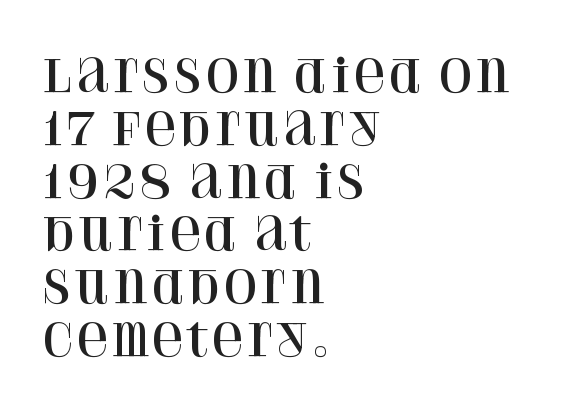
{"serif": "yes", "italic": "no", "width": "normal", "stroke_contrast": "high", "x_height": "large", "monospaced": "no", "underline": "no", "align": "left", "line_spacing_ratio": 1.2, "letter_spacing": "normal", "letter_spacing_em": 0.0, "glyph_px": 44}
